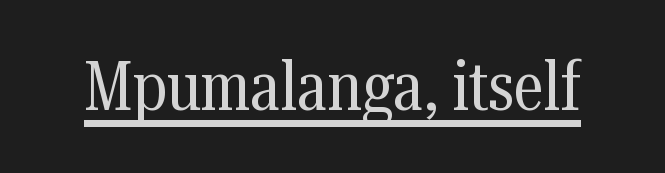
What stands out about the letter spacing? Nothing — it is the standard amount. Each letter's strokes conclude with small projecting serifs. The typesetting does not lean heavy: it is not bold. The specimen reads as upright at a glance. Looks like regular typesetting: each glyph gets only the width it needs.
